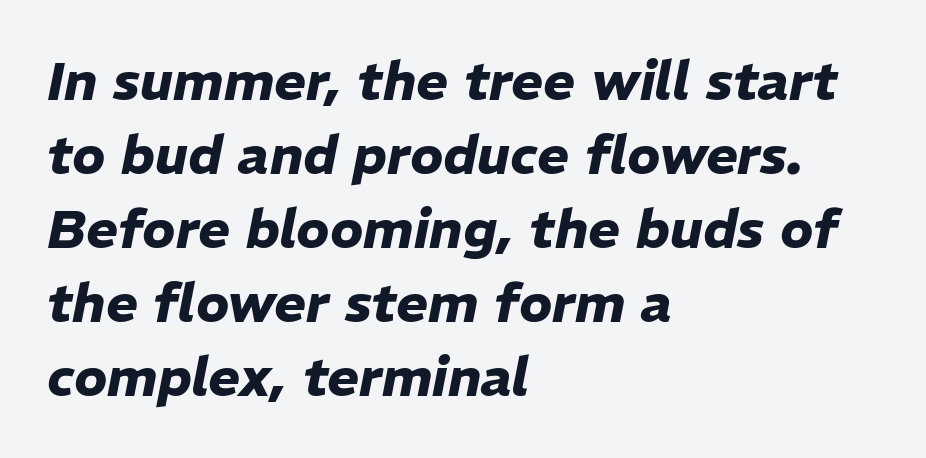
Q: Is the text bold? A: Yes.
Q: Is the text italic (slanted)? A: Yes, it leans right by about 11 degrees.
Q: Is the text underlined? A: No.
Q: How is the paragraph aligned? A: Left-aligned.
Q: Is the spacing between letters normal or unusually wide? A: Normal.
Q: Is the spacing between lines tight, normal or loose? A: Normal.
Q: Width (condensed, normal, or wide)? A: Normal.
Q: Stroke contrast? A: Low.
Q: x-height? A: Medium.
Q: Monospaced? A: No.
